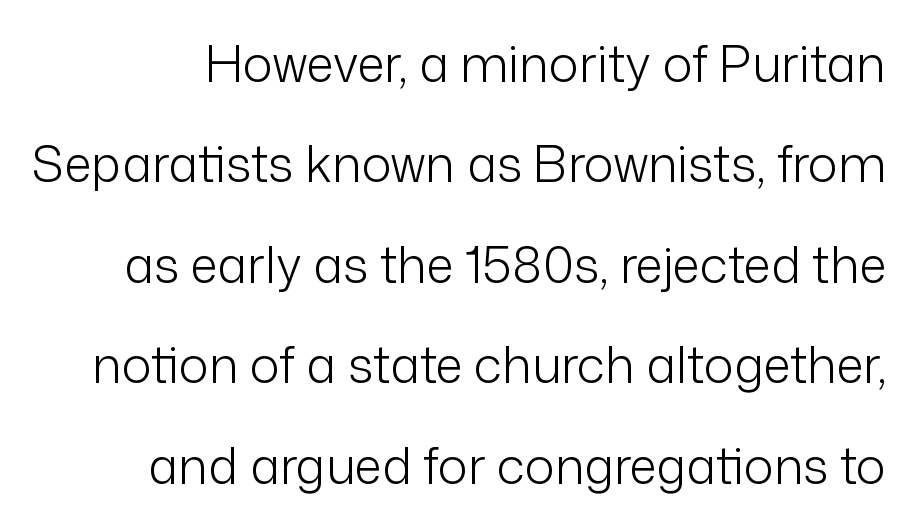
Q: Is the text bold? A: No.
Q: Is the text italic (slanted)? A: No, it is upright.
Q: Is the typeface a serif or a sans-serif typeface? A: Sans-serif.
Q: Is the text underlined? A: No.
Q: Is the spacing between letters normal or unusually wide? A: Normal.
Q: Is the spacing between lines tight, normal or loose? A: Loose.
Q: Width (condensed, normal, or wide)? A: Normal.
Q: Stroke contrast? A: Low.
Q: x-height? A: Medium.
Q: Monospaced? A: No.
